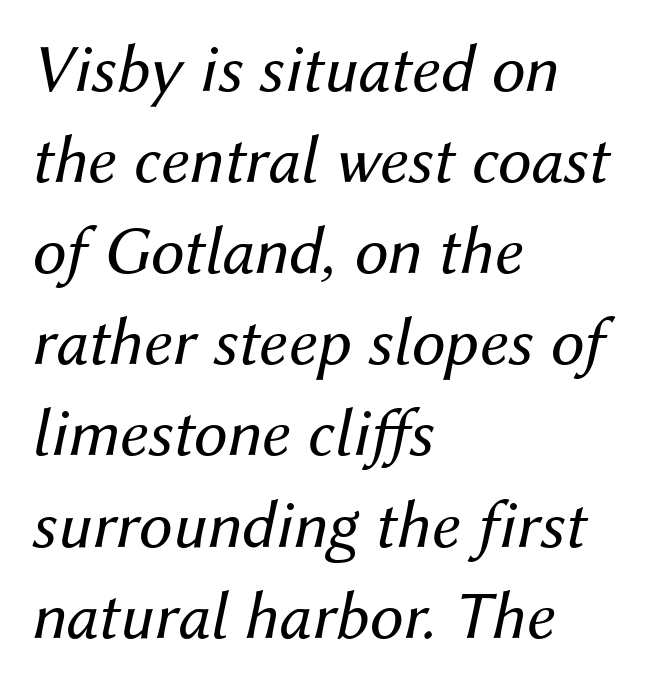
The image shows 68 px regular-weight type, italic (leaning right); set left-aligned, normal line spacing (1.34x), normal letter spacing, not underlined; medium stroke contrast and a medium x-height.
